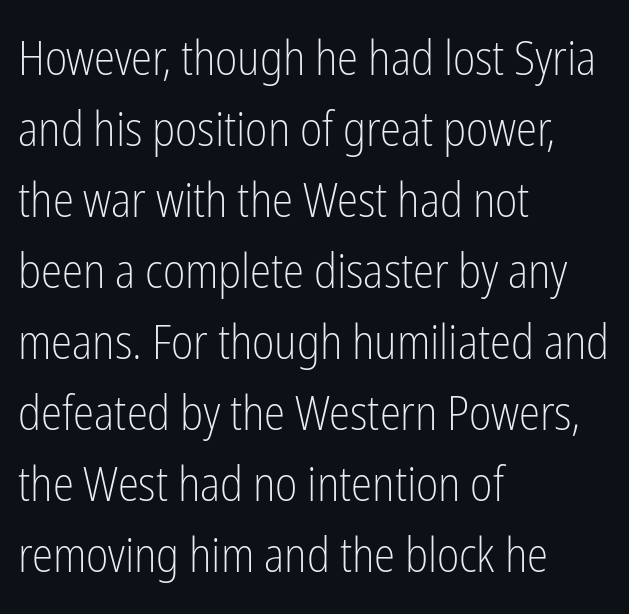
Only glyphs here, with clear space below each row. Is the type heavy? It reads as light-to-regular instead. Compared with a centered layout, this one pins lines to the left instead. Inter-character spacing is left at the font's built-in metrics.
